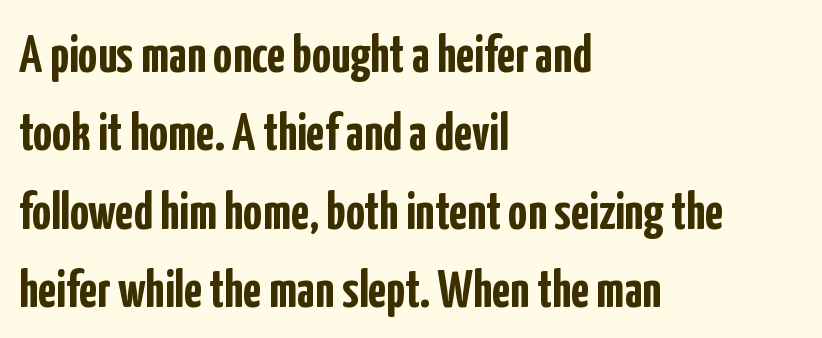
The image shows 53 px semibold, condensed sans-serif type, upright; set left-aligned, normal line spacing (1.48x), normal letter spacing, not underlined; low stroke contrast and a medium x-height.
